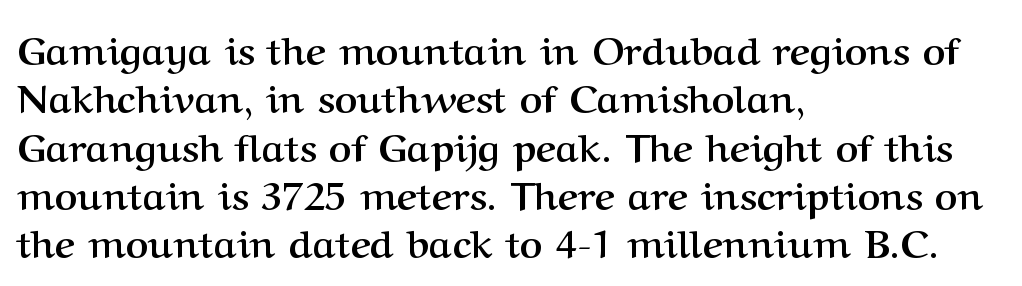
Q: Is the text bold? A: Yes.
Q: Is the text italic (slanted)? A: No, it is upright.
Q: Is the typeface a serif or a sans-serif typeface? A: Serif.
Q: Is the text underlined? A: No.
Q: How is the paragraph aligned? A: Left-aligned.
Q: Is the spacing between letters normal or unusually wide? A: Normal.
Q: Width (condensed, normal, or wide)? A: Normal.
Q: Stroke contrast? A: Medium.
Q: x-height? A: Medium.
Q: Monospaced? A: No.
